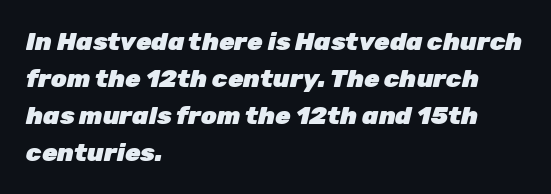
Q: Is the text bold? A: Yes.
Q: Is the text italic (slanted)? A: Yes, it leans right by about 12 degrees.
Q: Is the text underlined? A: No.
Q: How is the paragraph aligned? A: Left-aligned.
Q: Is the spacing between letters normal or unusually wide? A: Normal.
Q: Is the spacing between lines tight, normal or loose? A: Normal.
